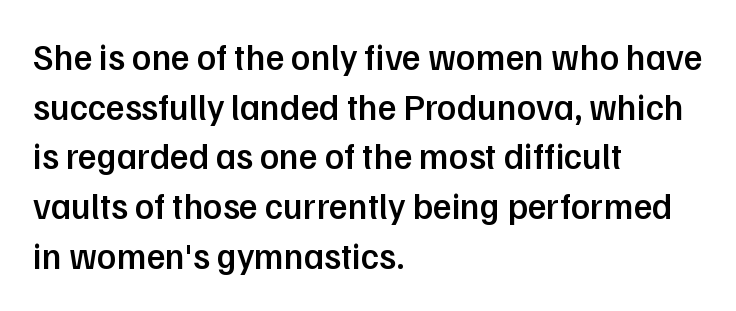
Q: Is the text bold? A: Semi-bold.
Q: Is the text italic (slanted)? A: No, it is upright.
Q: Is the typeface a serif or a sans-serif typeface? A: Sans-serif.
Q: Is the text underlined? A: No.
Q: How is the paragraph aligned? A: Left-aligned.
Q: Is the spacing between letters normal or unusually wide? A: Normal.
Q: Is the spacing between lines tight, normal or loose? A: Normal.
Q: Width (condensed, normal, or wide)? A: Normal.
Q: Stroke contrast? A: Low.
Q: x-height? A: Medium.
Q: Monospaced? A: No.
